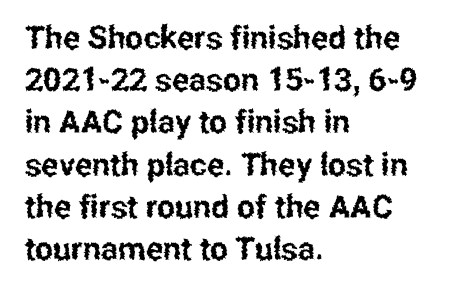
Q: Is the text italic (slanted)? A: No, it is upright.
Q: Is the typeface a serif or a sans-serif typeface? A: Sans-serif.
Q: Is the text underlined? A: No.
Q: How is the paragraph aligned? A: Left-aligned.
Q: Is the spacing between letters normal or unusually wide? A: Normal.
Q: Is the spacing between lines tight, normal or loose? A: Normal.
Q: Width (condensed, normal, or wide)? A: Condensed.
Q: Stroke contrast? A: Low.
Q: x-height? A: Medium.
Q: Monospaced? A: No.
